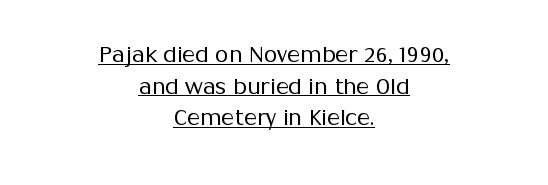
{"italic": "no", "bold": "no", "underline": "yes", "align": "center", "line_spacing": "normal", "line_spacing_ratio": 1.44, "letter_spacing": "normal", "letter_spacing_em": 0.0, "glyph_px": 22}
